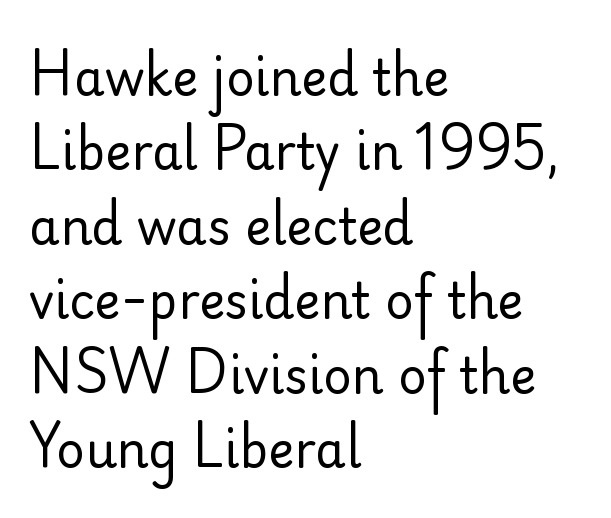
{"serif": "no", "italic": "no", "bold": "no", "weight": "regular", "width": "normal", "stroke_contrast": "low", "x_height": "small", "monospaced": "no", "underline": "no", "align": "left", "line_spacing": "normal", "line_spacing_ratio": 1.52, "letter_spacing": "normal", "letter_spacing_em": 0.0, "glyph_px": 49}
